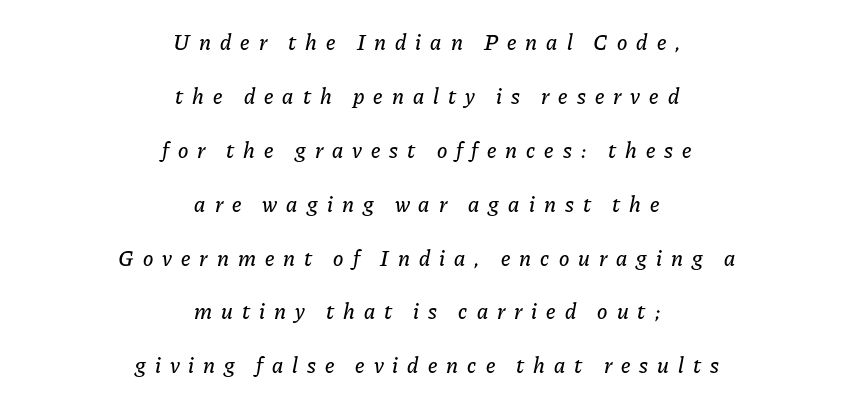
The image shows 22 px text type, italic (leaning right); set centered, loose line spacing (2.45x), unusually wide letter spacing (+0.41 em), not underlined.
